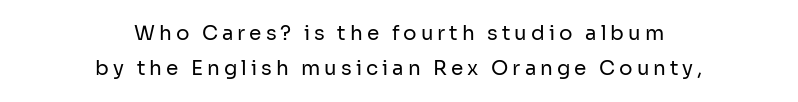
The image shows 20 px text type, upright; set centered, line spacing 1.77x, unusually wide letter spacing (+0.2 em), not underlined.
